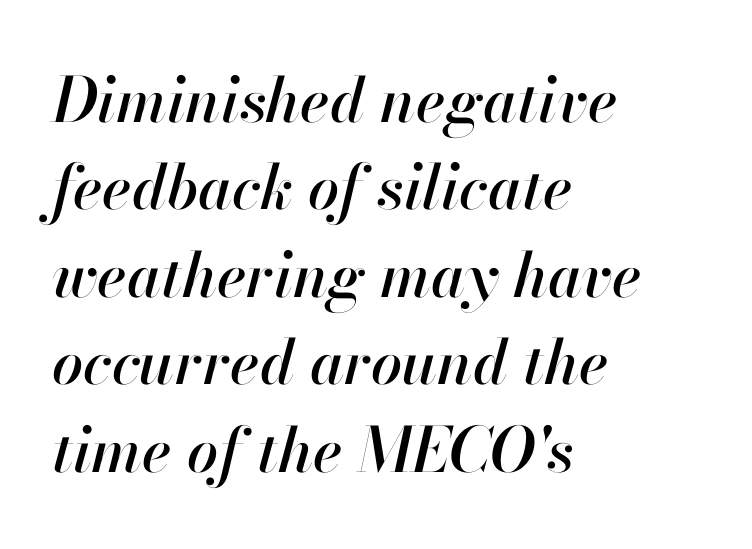
{"italic": "yes", "lean": "right", "slant_degrees": 13, "width": "normal", "stroke_contrast": "high", "x_height": "small", "monospaced": "no", "underline": "no", "align": "left", "line_spacing": "normal", "line_spacing_ratio": 1.41, "letter_spacing": "normal", "letter_spacing_em": 0.0, "glyph_px": 62}
